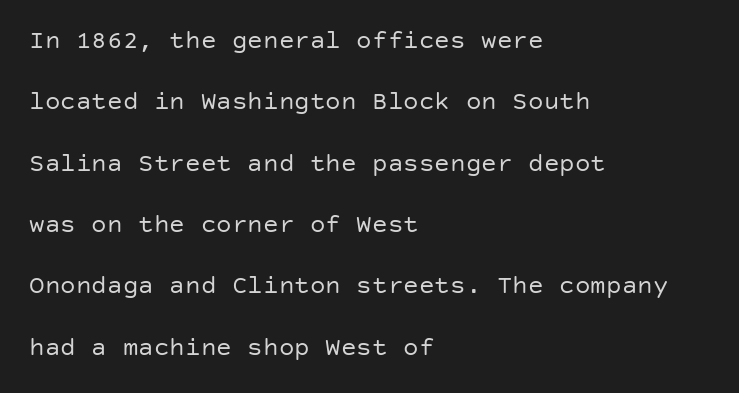
{"italic": "no", "bold": "no", "underline": "no", "align": "left", "line_spacing": "loose", "line_spacing_ratio": 2.36, "letter_spacing": "normal", "letter_spacing_em": 0.0, "glyph_px": 26}
